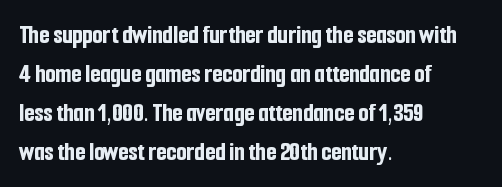
Q: Is the text bold? A: Yes.
Q: Is the text italic (slanted)? A: No, it is upright.
Q: Is the text underlined? A: No.
Q: How is the paragraph aligned? A: Left-aligned.
Q: Is the spacing between letters normal or unusually wide? A: Normal.
Q: Is the spacing between lines tight, normal or loose? A: Normal.
